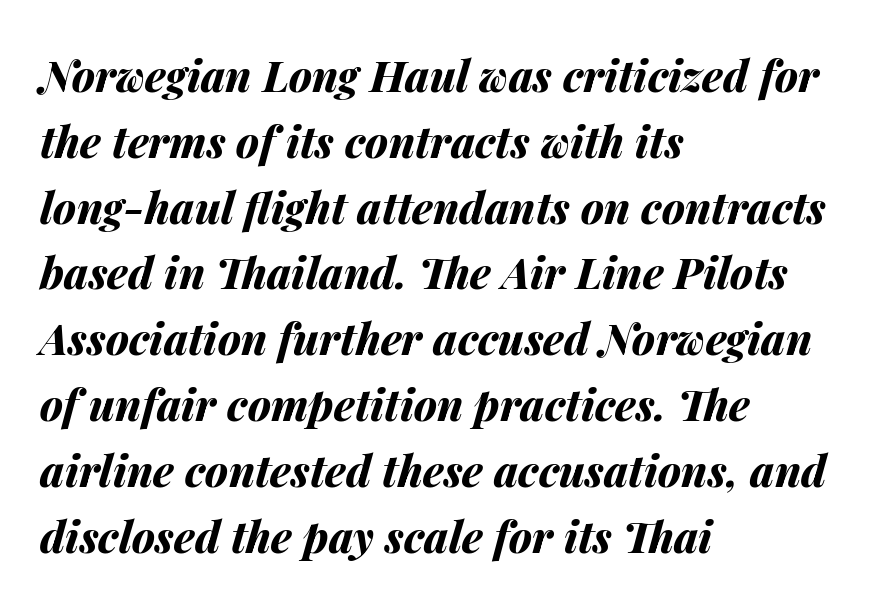
Q: Is the text bold? A: Yes.
Q: Is the text italic (slanted)? A: Yes, it leans right by about 14 degrees.
Q: Is the text underlined? A: No.
Q: How is the paragraph aligned? A: Left-aligned.
Q: Is the spacing between letters normal or unusually wide? A: Normal.
Q: Is the spacing between lines tight, normal or loose? A: Normal.
Q: Width (condensed, normal, or wide)? A: Normal.
Q: Stroke contrast? A: Medium.
Q: x-height? A: Medium.
Q: Monospaced? A: No.
